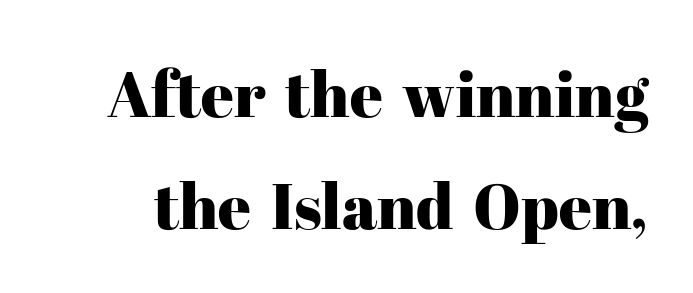
{"serif": "yes", "italic": "no", "width": "normal", "stroke_contrast": "high", "x_height": "medium", "monospaced": "no", "underline": "no", "line_spacing_ratio": 1.75, "letter_spacing": "normal", "letter_spacing_em": 0.0, "glyph_px": 64}
